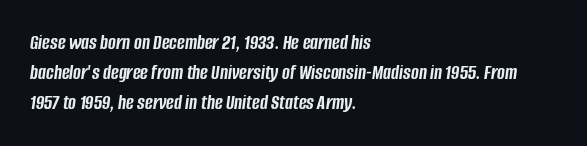
The image shows 21 px bold type, italic (leaning right); set left-aligned, normal line spacing (1.42x), normal letter spacing, not underlined.
